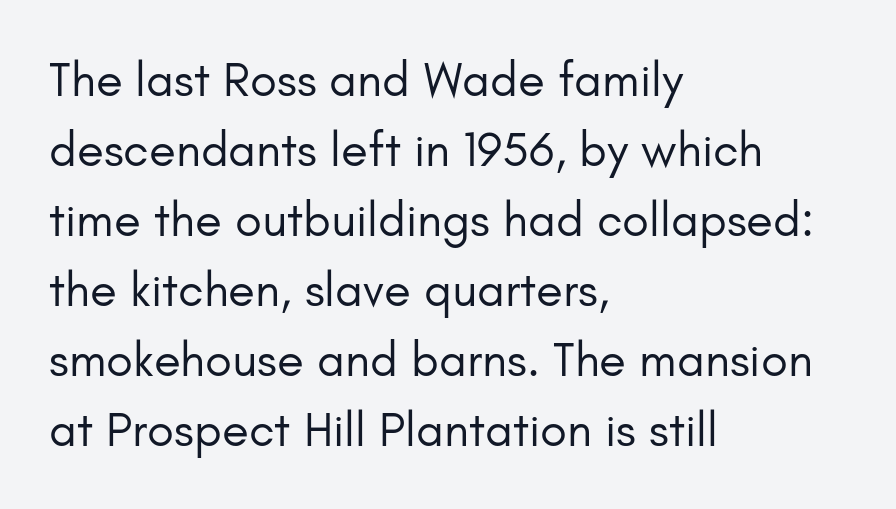
{"serif": "no", "italic": "no", "bold": "no", "weight": "regular", "width": "normal", "stroke_contrast": "low", "x_height": "small", "monospaced": "no", "underline": "no", "align": "left", "line_spacing": "normal", "line_spacing_ratio": 1.43, "letter_spacing": "normal", "letter_spacing_em": 0.0, "glyph_px": 49}
